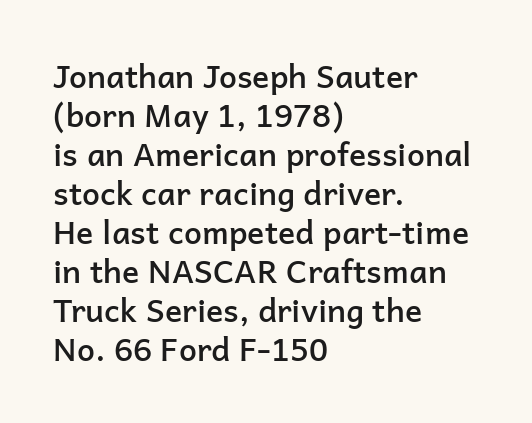
{"serif": "no", "italic": "no", "bold": "semi", "weight": "semibold", "width": "normal", "stroke_contrast": "low", "x_height": "medium", "monospaced": "no", "underline": "no", "align": "left", "line_spacing_ratio": 1.22, "letter_spacing": "normal", "letter_spacing_em": 0.0, "glyph_px": 32}
